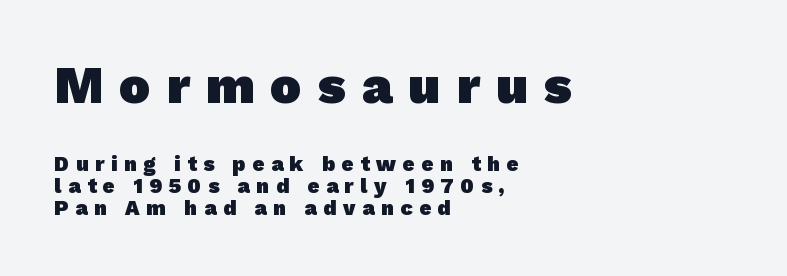
The image shows 52 px heavy sans-serif type; set left-aligned, tight line spacing (1.06x), unusually wide letter spacing (+0.31 em), not underlined; the first (top) block is 2.48x larger; low stroke contrast and a medium x-height.
